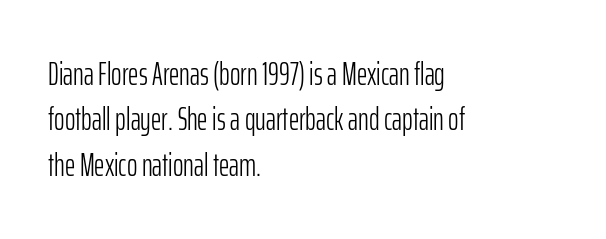
{"serif": "no", "italic": "no", "bold": "no", "weight": "light", "width": "condensed", "stroke_contrast": "low", "x_height": "medium", "monospaced": "no", "underline": "no", "align": "left", "line_spacing": "normal", "line_spacing_ratio": 1.42, "letter_spacing": "normal", "letter_spacing_em": 0.0, "glyph_px": 32}
